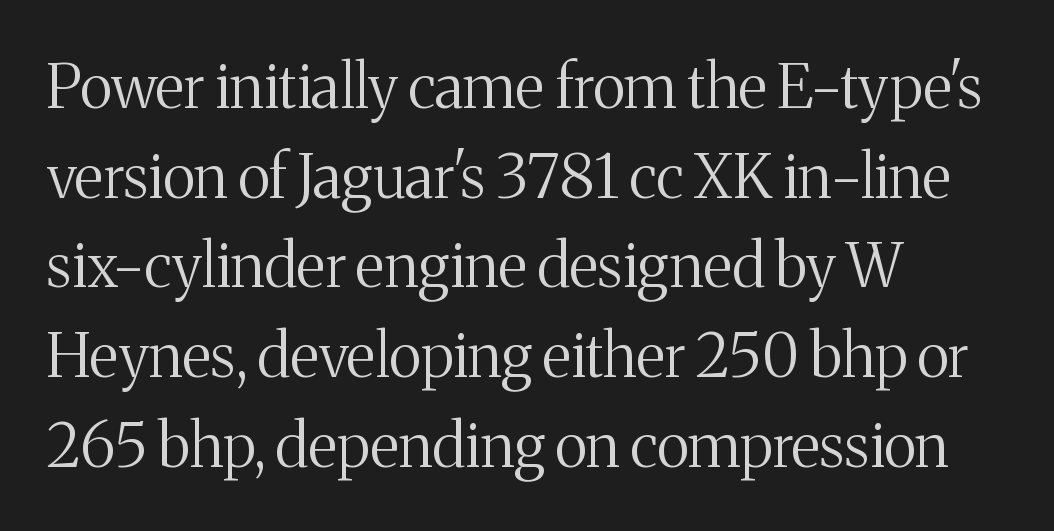
The vertical gap from one line to the next is medium. Check under the words: just untouched page. No heavy texture on the line: the type isn't bold. Which margin do the lines hug? The left one — the right edge is uneven.
